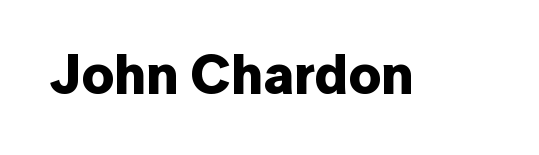
These lines carry a lot of weight — the face is fully bold. Plain, unruled lines of type. Spacing between characters is what you'd get straight out of the box. Style check: upright. These lines are rendered in a variable-pitch font. The typeface chosen for these lines omits serifs.
